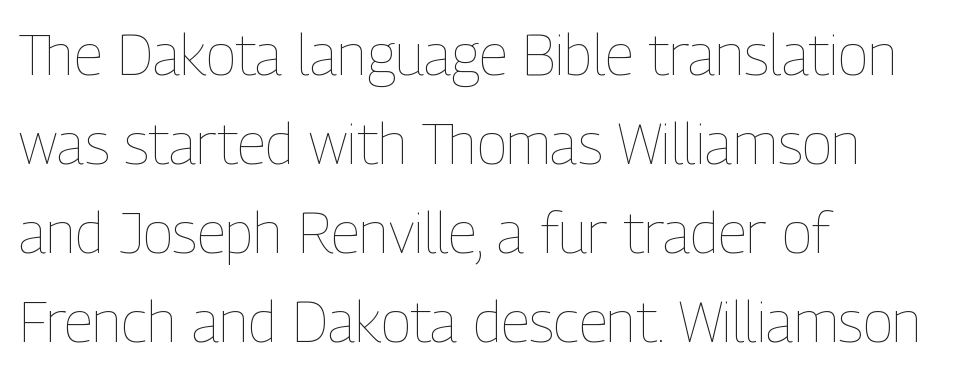
Leading: standard. You could call the tracking neutral — neither tight nor loose. Stroke thickness stays within the range of a standard reading face or lighter. Every stem runs plumb, perpendicular to the baseline. Leftover space on each line is placed entirely after the last word. A clean baseline with only descenders dipping below it.
